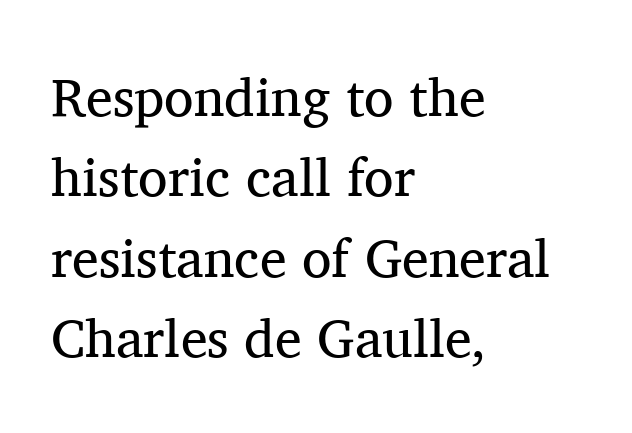
Q: Is the text bold? A: No.
Q: Is the text italic (slanted)? A: No, it is upright.
Q: Is the typeface a serif or a sans-serif typeface? A: Serif.
Q: Is the text underlined? A: No.
Q: How is the paragraph aligned? A: Left-aligned.
Q: Is the spacing between letters normal or unusually wide? A: Normal.
Q: Is the spacing between lines tight, normal or loose? A: Normal.
Q: Width (condensed, normal, or wide)? A: Normal.
Q: Stroke contrast? A: Medium.
Q: x-height? A: Medium.
Q: Monospaced? A: No.
